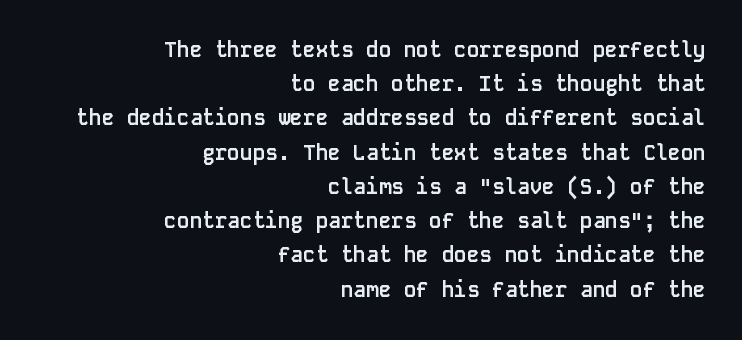
This rendering features lettering with no underline. The passage shown has conventional tracking throughout. Set as a true bold cut, around the 700 mark. Teacher's note: observe the even right margin — that is flush-right alignment.
